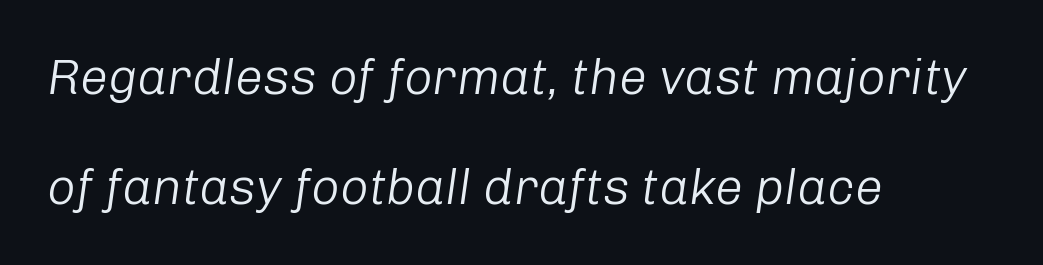
Q: Is the text bold? A: No.
Q: Is the text italic (slanted)? A: Yes, it leans right by about 8 degrees.
Q: Is the text underlined? A: No.
Q: How is the paragraph aligned? A: Left-aligned.
Q: Is the spacing between letters normal or unusually wide? A: Normal.
Q: Is the spacing between lines tight, normal or loose? A: Loose.
Q: Width (condensed, normal, or wide)? A: Normal.
Q: Stroke contrast? A: Low.
Q: x-height? A: Medium.
Q: Monospaced? A: No.
